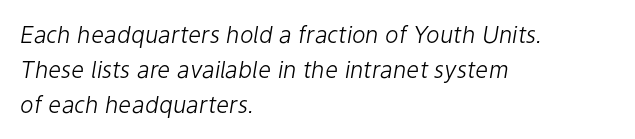
{"italic": "yes", "lean": "right", "slant_degrees": 9, "bold": "no", "underline": "no", "align": "left", "line_spacing": "normal", "line_spacing_ratio": 1.52, "letter_spacing": "normal", "letter_spacing_em": 0.0, "glyph_px": 23}
